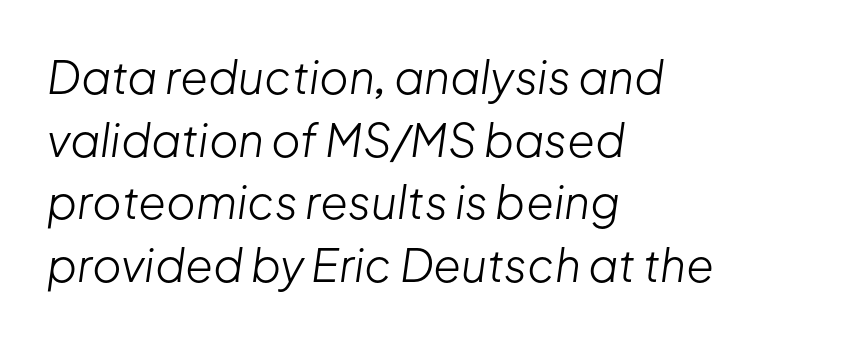
The typesetter chose a ragged-right arrangement here. The passage shown is not underscored anywhere. These lines are rendered in a variable-pitch font. Each stroke keeps to a modest, everyday thickness or less. These lines sit exactly where default settings would place them.
